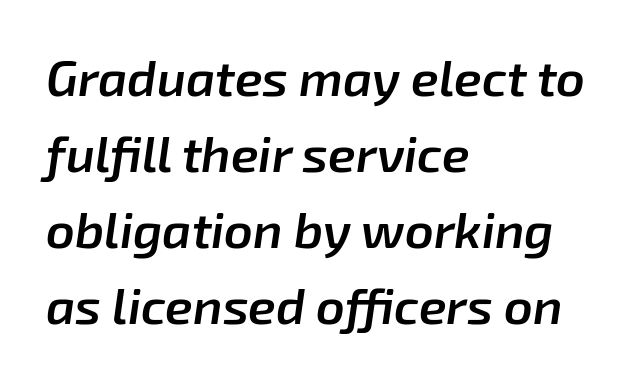
Quick note: interline space is typical. Spacing verdict: proportional, widths tailored to each character. Layout note: lines flush left. In terms of posture, this sample is oblique.
